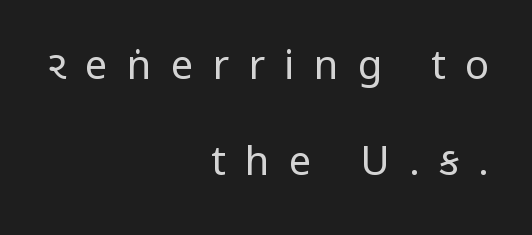
The image shows 40 px regular-weight, condensed sans-serif type, upright; set right-aligned, loose line spacing (2.39x), unusually wide letter spacing (+0.48 em), not underlined; low stroke contrast.
